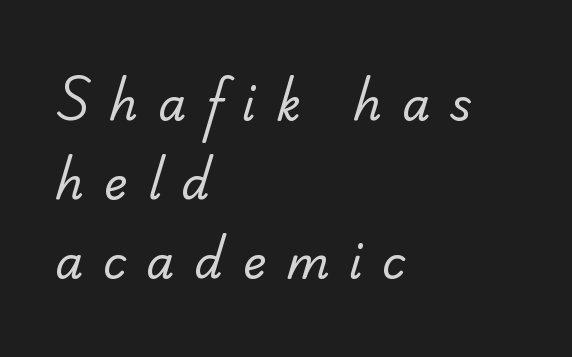
The image shows 45 px regular-weight sans-serif type; set left-aligned, line spacing 1.76x, unusually wide letter spacing (+0.44 em), not underlined; low stroke contrast and a small x-height.
